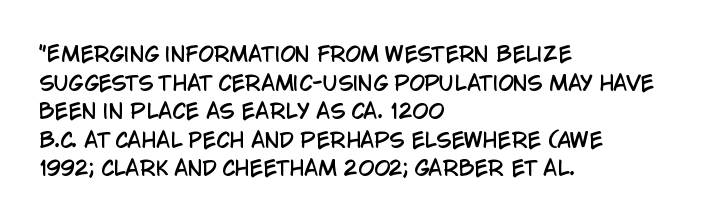
The image shows 20 px text type, upright; set left-aligned, normal line spacing (1.43x), normal letter spacing, not underlined.
